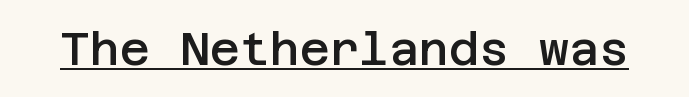
Q: Is the text bold? A: Semi-bold.
Q: Is the text italic (slanted)? A: No, it is upright.
Q: Is the typeface a serif or a sans-serif typeface? A: Sans-serif.
Q: Is the text underlined? A: Yes.
Q: Is the spacing between letters normal or unusually wide? A: Normal.
Q: Width (condensed, normal, or wide)? A: Normal.
Q: Stroke contrast? A: Low.
Q: x-height? A: Large.
